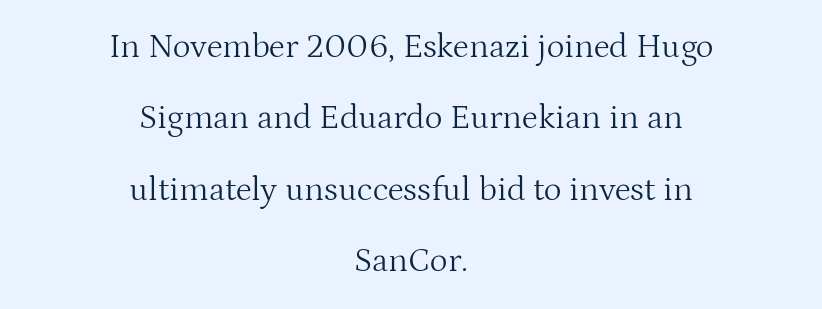
The image shows 34 px light serif type, upright; set centered, loose line spacing (2.1x), normal letter spacing, not underlined; medium stroke contrast and a medium x-height.
